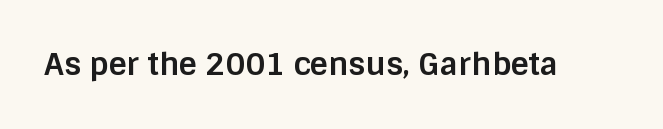
Characters remain perfectly vertical along every line. The face used here is proportionally spaced, like ordinary book or web type. The passage shown has conventional tracking throughout. The gap between lines stays unmarked. Unlike a traditional serif, this face leaves its strokes unadorned.
